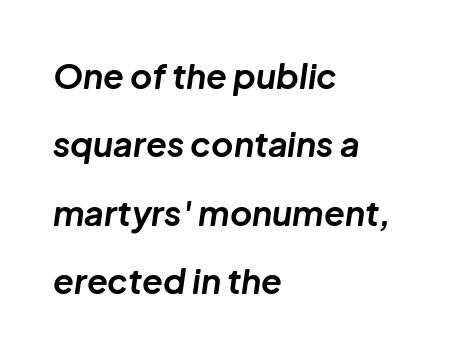
Honestly, the letter spacing is just normal — you wouldn't notice it. This is heavy type, rendered in bold. Descender tails drop into unmarked territory. Notice how the passage keeps a crisp vertical edge on the left only. Is there much room between lines? Yes — plenty of vertical air separates them.
